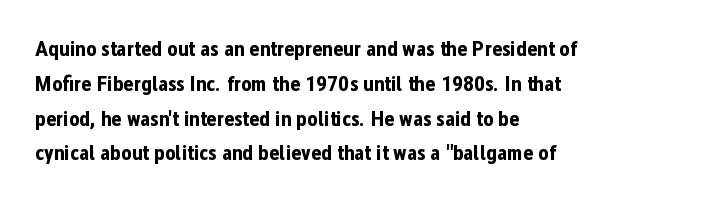
One-word summary of the alignment: left. Characters remain perfectly vertical along every line. Words float on clear page, feet unadorned. Look at the tracking — it's just the regular setting, nothing added.
